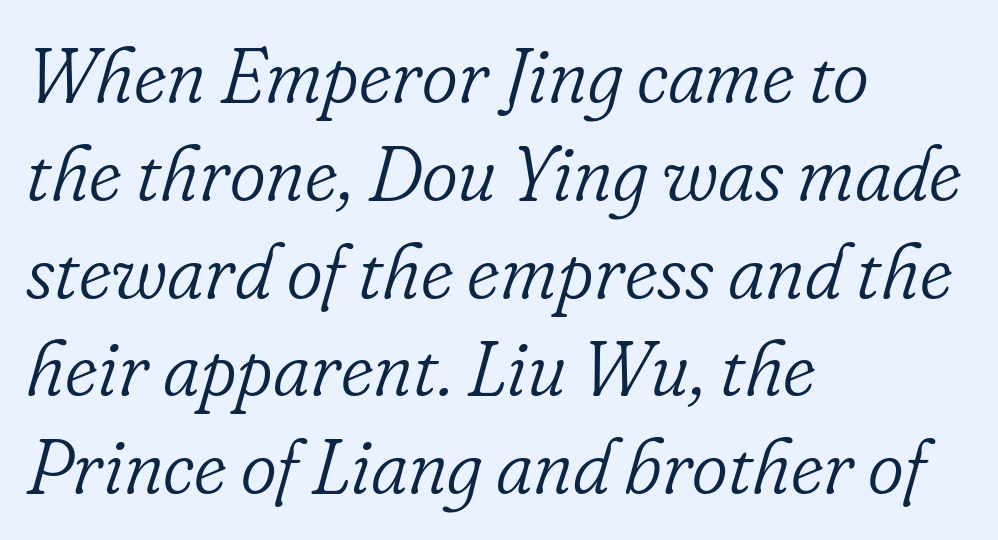
{"serif": "yes", "italic": "yes", "lean": "right", "slant_degrees": 16, "bold": "no", "weight": "light", "width": "normal", "stroke_contrast": "low", "x_height": "small", "monospaced": "no", "underline": "no", "align": "left", "line_spacing": "normal", "line_spacing_ratio": 1.27, "letter_spacing": "normal", "letter_spacing_em": 0.0, "glyph_px": 77}
